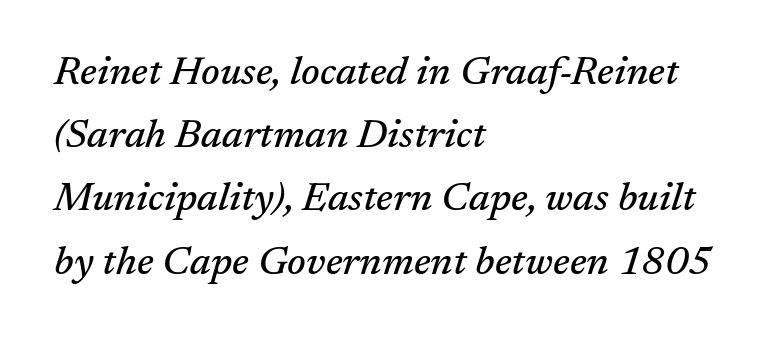
{"serif": "yes", "italic": "yes", "lean": "right", "slant_degrees": 17, "width": "normal", "stroke_contrast": "medium", "x_height": "medium", "monospaced": "no", "underline": "no", "align": "left", "line_spacing": "normal", "line_spacing_ratio": 1.58, "letter_spacing": "normal", "letter_spacing_em": 0.0, "glyph_px": 40}
